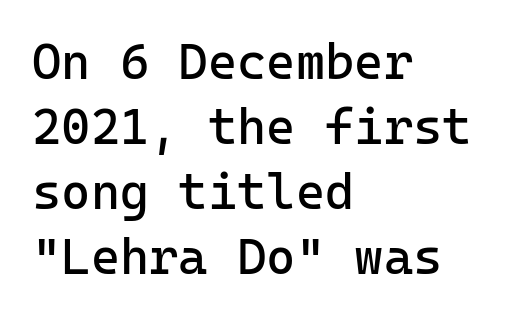
{"serif": "no", "italic": "no", "bold": "no", "weight": "regular", "width": "normal", "stroke_contrast": "low", "x_height": "medium", "monospaced": "yes", "underline": "no", "align": "left", "line_spacing": "normal", "line_spacing_ratio": 1.3, "letter_spacing": "normal", "letter_spacing_em": 0.0, "glyph_px": 50}
